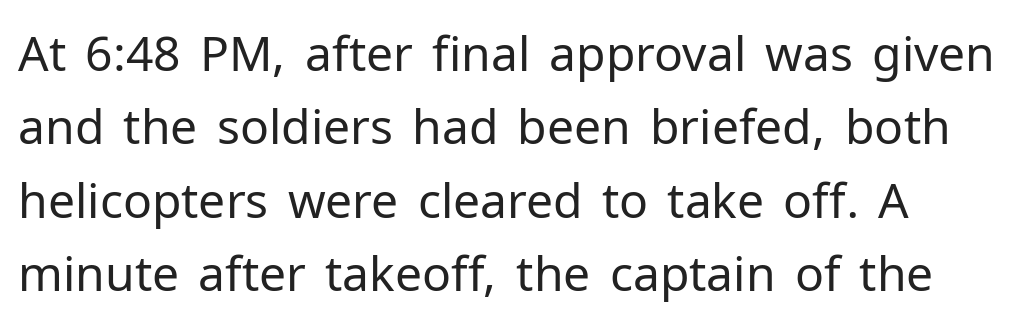
{"serif": "no", "italic": "no", "bold": "no", "weight": "regular", "width": "normal", "stroke_contrast": "low", "x_height": "medium", "monospaced": "no", "underline": "no", "line_spacing": "normal", "line_spacing_ratio": 1.53, "letter_spacing": "normal", "letter_spacing_em": 0.0, "glyph_px": 48}
